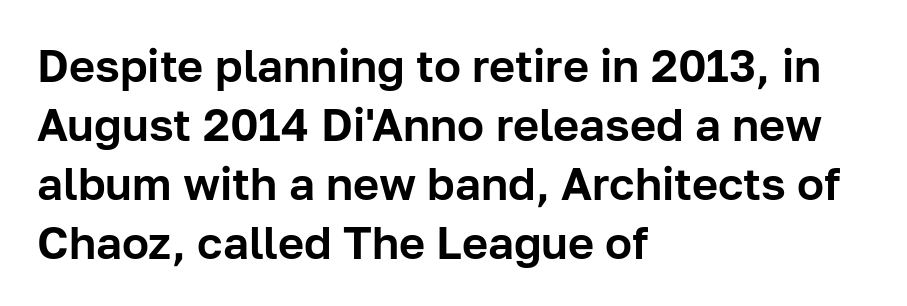
{"serif": "no", "italic": "no", "width": "normal", "stroke_contrast": "low", "x_height": "medium", "monospaced": "no", "underline": "no", "align": "left", "line_spacing": "normal", "line_spacing_ratio": 1.31, "letter_spacing": "normal", "letter_spacing_em": 0.0, "glyph_px": 45}
